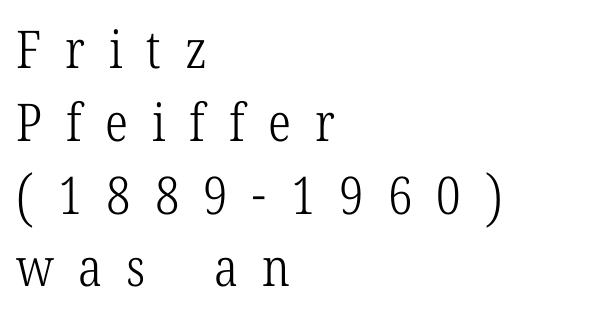
The image shows 52 px light, condensed serif type, upright; set left-aligned, normal line spacing (1.4x), unusually wide letter spacing (+0.46 em), not underlined; low stroke contrast and a medium x-height.
